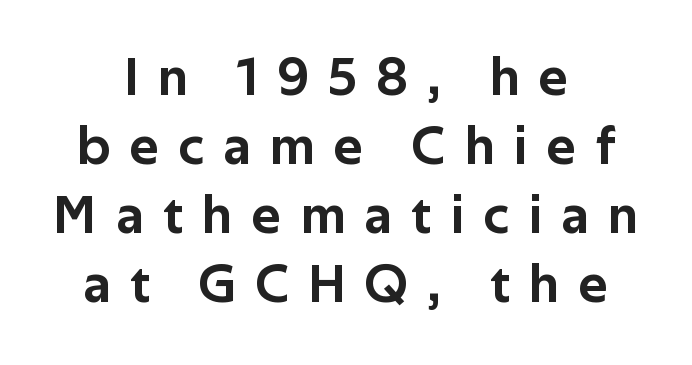
The image shows 54 px sans-serif type, upright; set centered, normal line spacing (1.28x), unusually wide letter spacing (+0.37 em), not underlined; low stroke contrast and a medium x-height.
